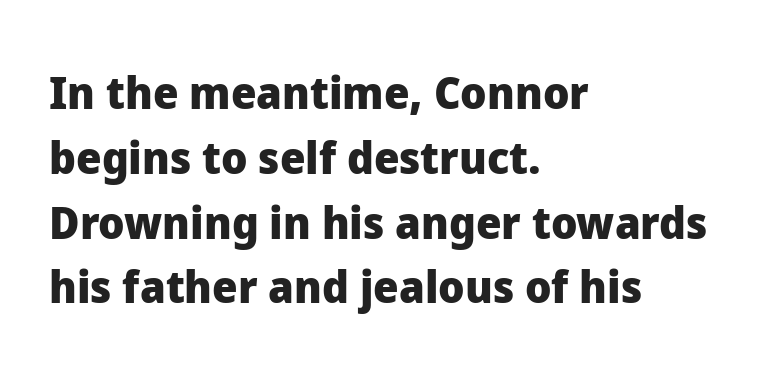
Nothing sits at the stroke ends, so this counts as sans-serif. Each letter keeps its own natural width here, so spacing adapts to shape. This is roman type, the default non-slanted kind. These lines keep a tight, regular rhythm from letter to letter. Typesetter's note: full bold, strokes at maximum text heaviness.
